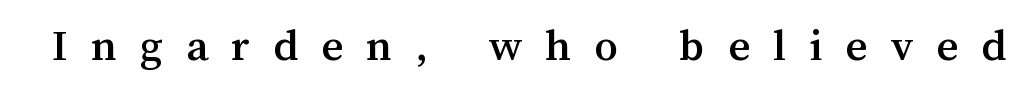
No word sits above an underline. Upright lettering throughout. The face used here is proportionally spaced, like ordinary book or web type. Display-style spreading of the glyphs; the letterfit is very open.
